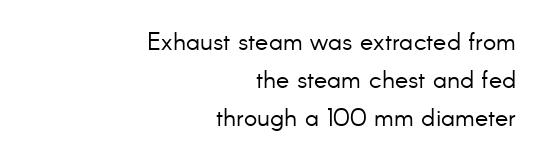
The image shows 25 px text type, upright; set right-aligned, normal line spacing (1.53x), normal letter spacing, not underlined.
